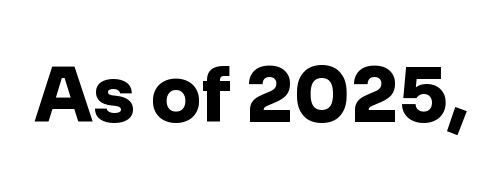
{"serif": "no", "italic": "no", "bold": "yes", "weight": "heavy", "width": "normal", "stroke_contrast": "low", "x_height": "medium", "monospaced": "no", "underline": "no", "letter_spacing": "normal", "letter_spacing_em": 0.0, "glyph_px": 75}
